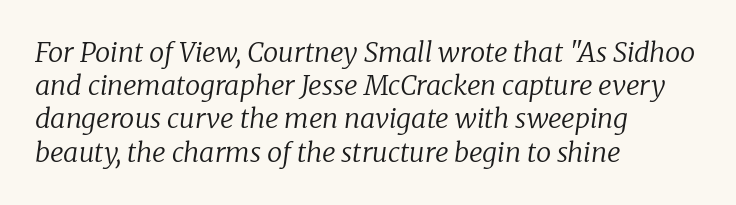
The image shows 27 px text type, italic (leaning right); set left-aligned, line spacing 1.23x, normal letter spacing, not underlined.
